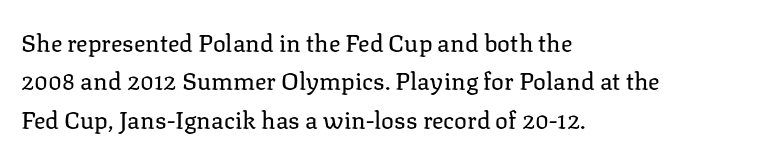
Plain, unruled lines of type. No heavy texture on the line: the type isn't bold. Look at the tracking — it's just the regular setting, nothing added. The axis of the letterforms is exactly vertical. The rows are spaced the way most documents space them.
